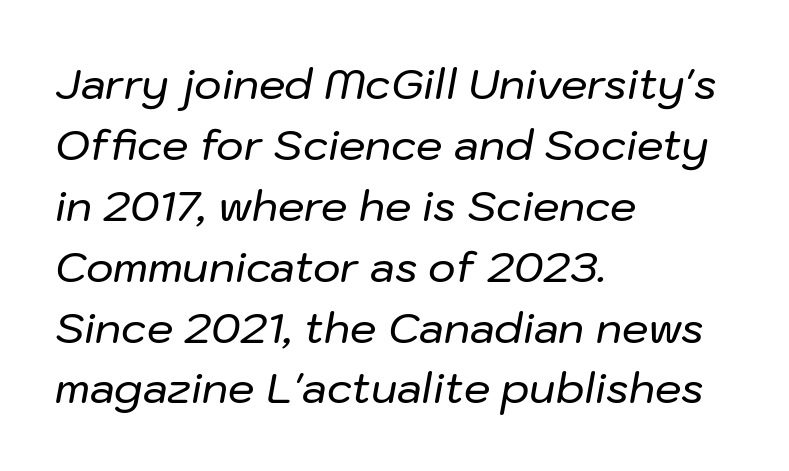
Q: Is the text italic (slanted)? A: Yes, it leans right by about 10 degrees.
Q: Is the text underlined? A: No.
Q: How is the paragraph aligned? A: Left-aligned.
Q: Is the spacing between letters normal or unusually wide? A: Normal.
Q: Is the spacing between lines tight, normal or loose? A: Normal.
Q: Width (condensed, normal, or wide)? A: Normal.
Q: Stroke contrast? A: Low.
Q: x-height? A: Medium.
Q: Monospaced? A: No.
